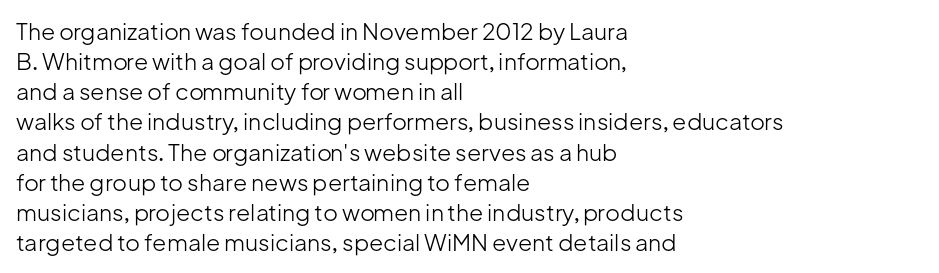
The image shows 23 px text type, upright; set left-aligned, normal line spacing (1.31x), normal letter spacing, not underlined.
